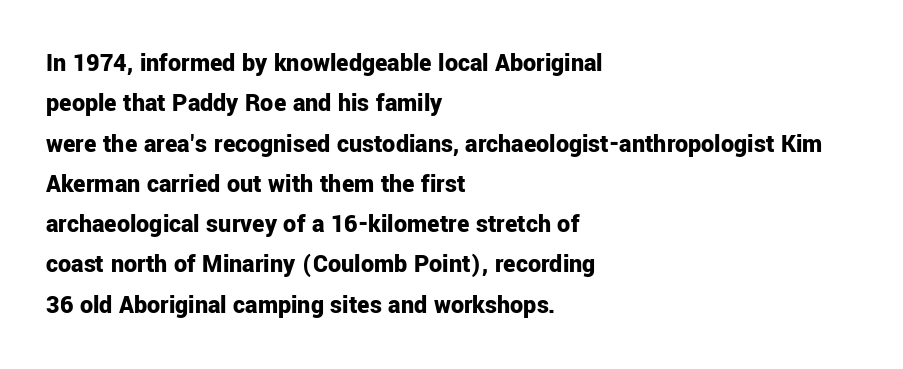
A classic flush-left, rag-right setting is used for this passage. Rows of type keep a routine distance in the vertical direction. Descenders are the only things crossing below the line. The strokes are fattened all the way to bold. Tracking value appears to be zero — textbook default spacing.
